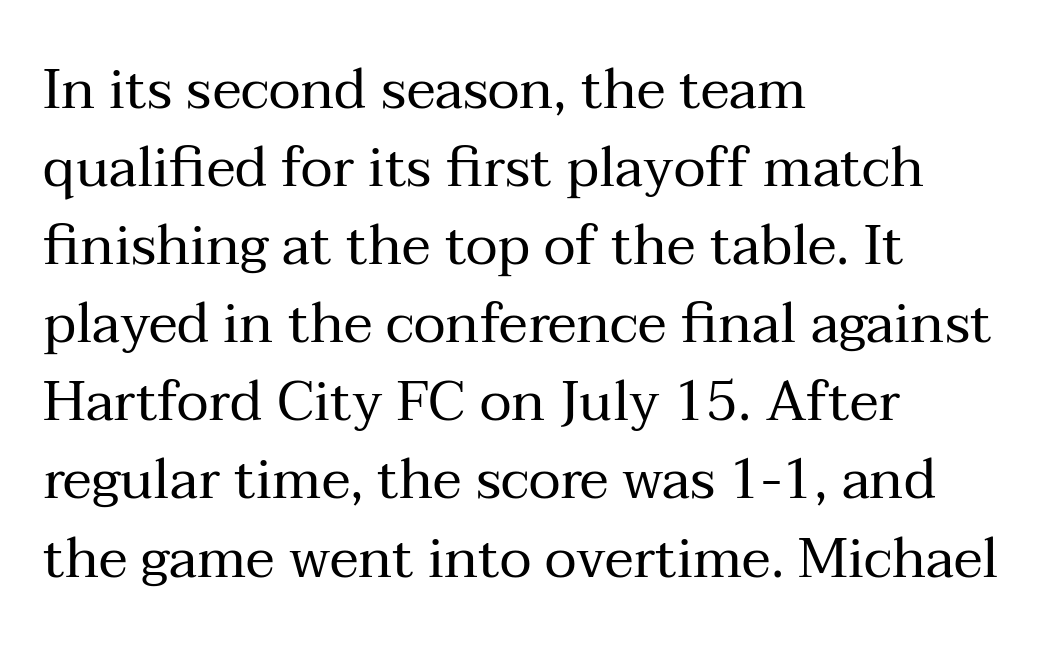
The font is comparable to plain body text, perhaps lighter. Posture: upright roman. Successive baselines arrive at the customary interval. Visually the block forms a straight wall on the left and a jagged coastline on the right.
